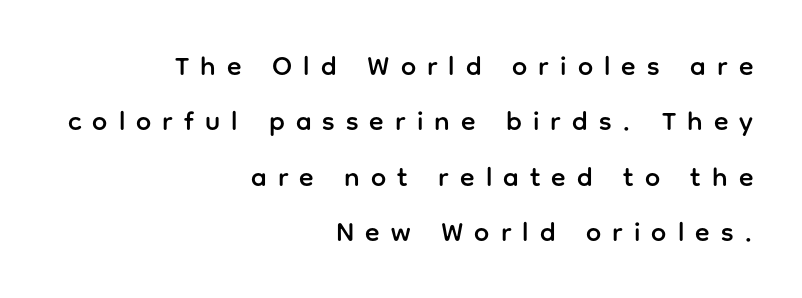
The image shows 27 px text type, upright; set right-aligned, loose line spacing (2.05x), unusually wide letter spacing (+0.41 em), not underlined.
